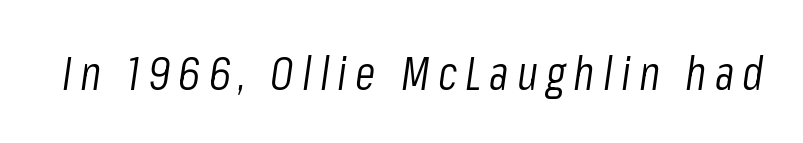
{"italic": "yes", "lean": "right", "slant_degrees": 8, "bold": "no", "weight": "light", "width": "condensed", "stroke_contrast": "low", "x_height": "medium", "monospaced": "no", "underline": "no", "glyph_px": 47}
